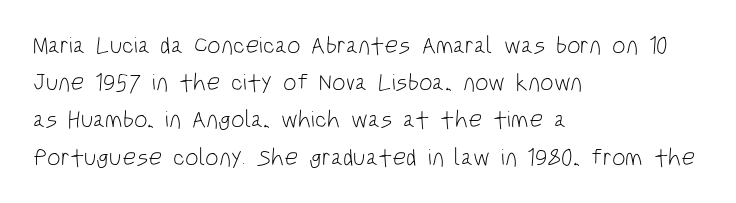
{"italic": "no", "bold": "no", "underline": "no", "align": "left", "line_spacing": "normal", "line_spacing_ratio": 1.55, "letter_spacing": "normal", "letter_spacing_em": 0.0, "glyph_px": 24}
